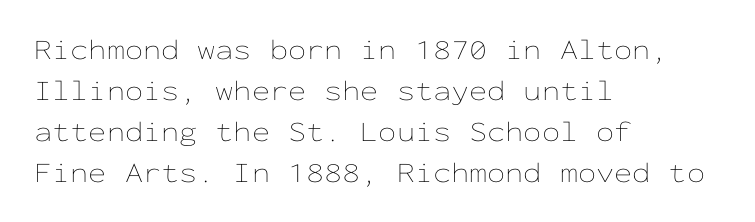
The image shows 29 px thin, wide type, upright, monospaced; set left-aligned, normal line spacing (1.41x), normal letter spacing, not underlined; low stroke contrast and a medium x-height.
